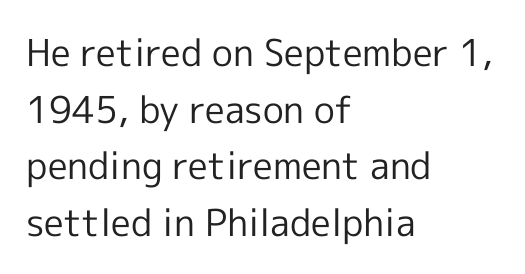
Only glyphs here, with clear space below each row. Horizontal bands of white between lines are of average thickness. Are there feet on the stems? There aren't — it's a sans. The face used here is proportionally spaced, like ordinary book or web type. Each stroke keeps to a modest, everyday thickness or less.
